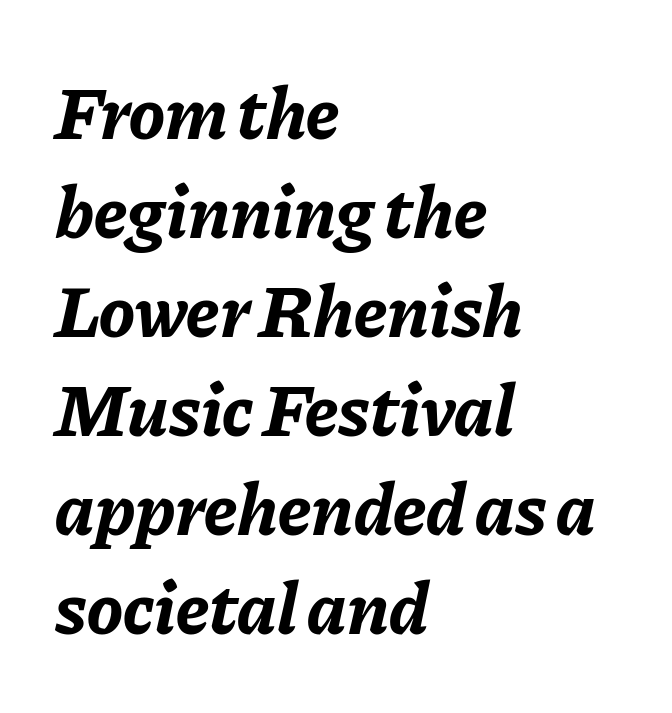
{"italic": "yes", "lean": "right", "slant_degrees": 11, "bold": "yes", "weight": "bold", "width": "normal", "stroke_contrast": "low", "x_height": "medium", "monospaced": "no", "underline": "no", "align": "left", "line_spacing": "normal", "line_spacing_ratio": 1.32, "letter_spacing": "normal", "letter_spacing_em": 0.0, "glyph_px": 75}
